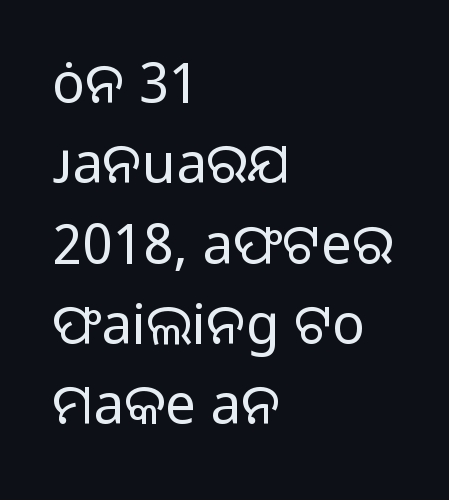
Honestly, the row spacing looks completely unremarkable. These lines are rendered in a variable-pitch font. The strokes are not fattened; the text isn't bold. Letterform terminals end flat and unadorned throughout the passage. Beneath every word, the page is bare.
